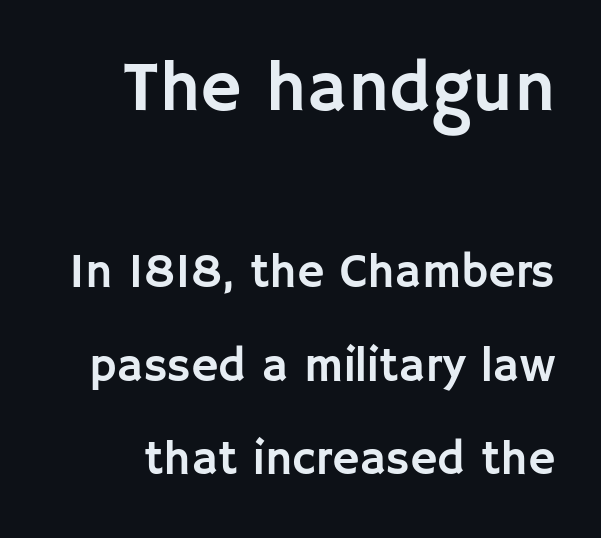
{"serif": "no", "italic": "no", "width": "normal", "stroke_contrast": "low", "x_height": "large", "monospaced": "no", "underline": "no", "align": "right", "line_spacing": "loose", "line_spacing_ratio": 1.99, "letter_spacing": "normal", "letter_spacing_em": 0.0, "larger_block": "first", "size_ratio": 1.51, "glyph_px": 71}
